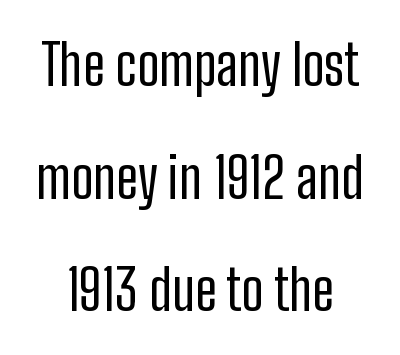
Q: Is the text bold? A: No.
Q: Is the text italic (slanted)? A: No, it is upright.
Q: Is the typeface a serif or a sans-serif typeface? A: Sans-serif.
Q: Is the text underlined? A: No.
Q: Is the spacing between letters normal or unusually wide? A: Normal.
Q: Is the spacing between lines tight, normal or loose? A: Loose.
Q: Width (condensed, normal, or wide)? A: Condensed.
Q: Stroke contrast? A: Low.
Q: x-height? A: Medium.
Q: Monospaced? A: No.
